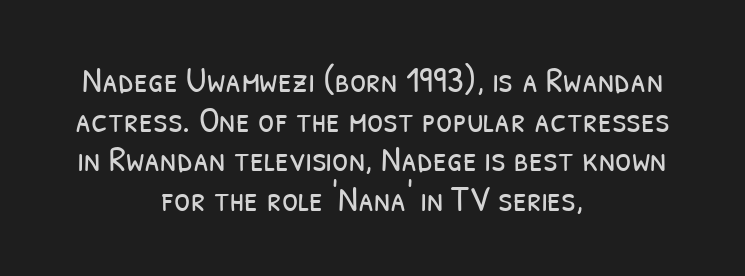
Q: Is the text bold? A: No.
Q: Is the typeface a serif or a sans-serif typeface? A: Sans-serif.
Q: Is the text underlined? A: No.
Q: How is the paragraph aligned? A: Centered.
Q: Is the spacing between letters normal or unusually wide? A: Normal.
Q: Is the spacing between lines tight, normal or loose? A: Tight.
Q: Width (condensed, normal, or wide)? A: Condensed.
Q: Stroke contrast? A: Low.
Q: x-height? A: Medium.
Q: Monospaced? A: No.
